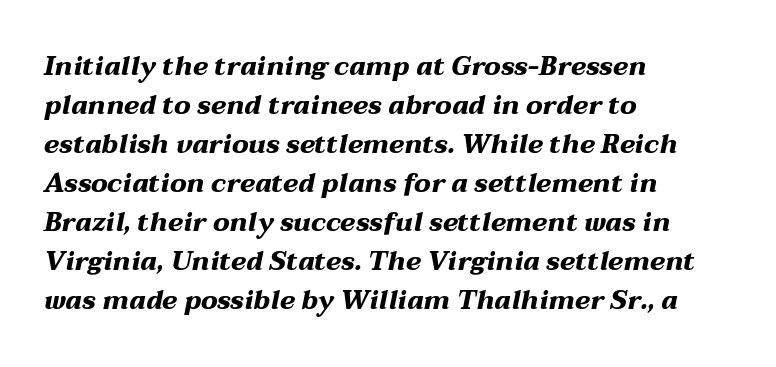
{"italic": "yes", "lean": "right", "slant_degrees": 12, "bold": "yes", "underline": "no", "align": "left", "line_spacing": "normal", "line_spacing_ratio": 1.5, "letter_spacing": "normal", "letter_spacing_em": 0.0, "glyph_px": 26}
